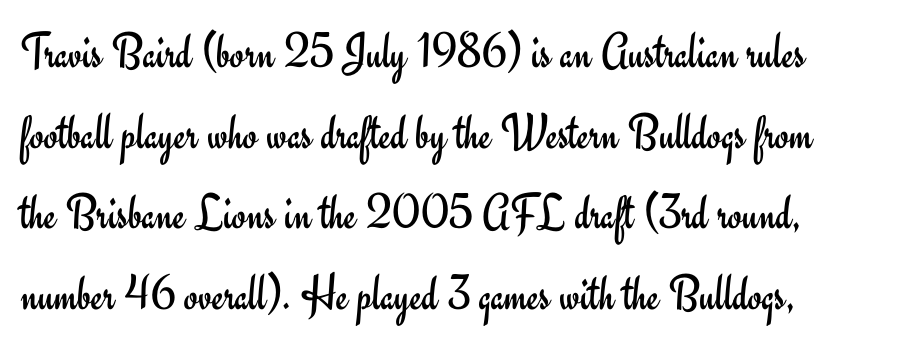
Q: Is the text bold? A: No.
Q: Is the text italic (slanted)? A: Yes.
Q: Is the typeface a serif or a sans-serif typeface? A: Sans-serif.
Q: Is the text underlined? A: No.
Q: How is the paragraph aligned? A: Left-aligned.
Q: Is the spacing between letters normal or unusually wide? A: Normal.
Q: Is the spacing between lines tight, normal or loose? A: Normal.
Q: Width (condensed, normal, or wide)? A: Normal.
Q: Stroke contrast? A: Low.
Q: x-height? A: Small.
Q: Monospaced? A: No.
